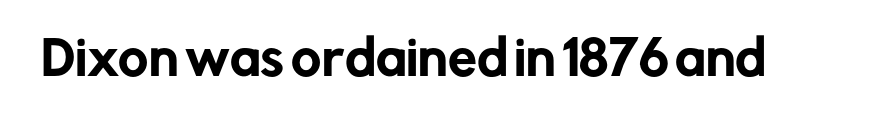
Nope, not italic — everything's standing straight. There is no visible air inserted between adjacent glyphs. A typesetter would label this face a sans. This rendering features lettering with no underline.
